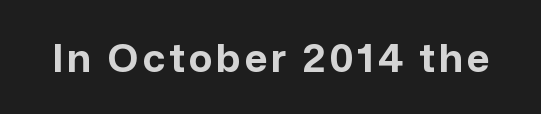
Any mark beneath the type? The region is blank. The type family on display is of the sans-serif kind. The rendering uses natural spacing where letterforms have individual widths. I'd describe the lettering as bold — thick and assertive.
